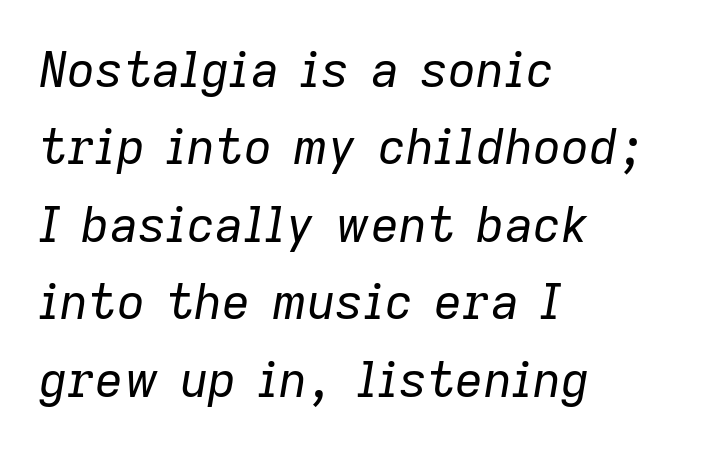
The image shows 49 px regular-weight type, italic (leaning right); set left-aligned, normal line spacing (1.58x), normal letter spacing, not underlined; low stroke contrast and a medium x-height.
